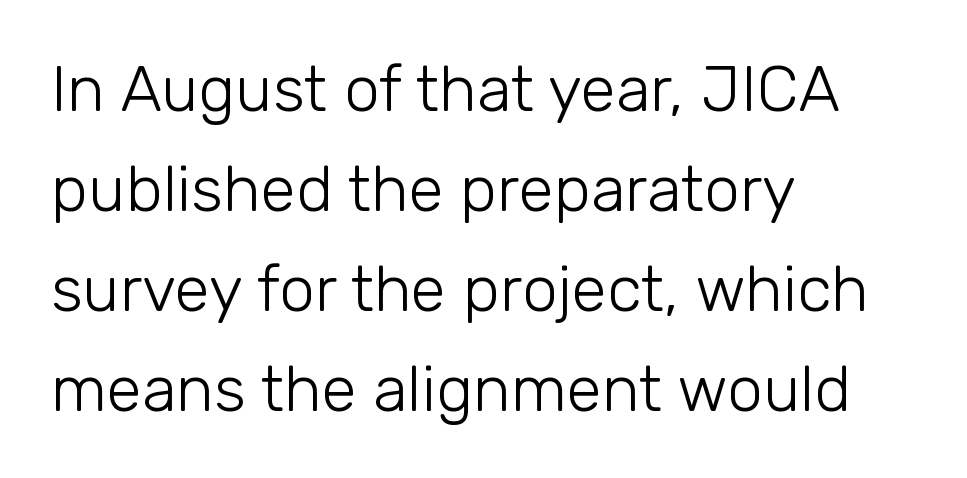
Q: Is the text bold? A: No.
Q: Is the text italic (slanted)? A: No, it is upright.
Q: Is the typeface a serif or a sans-serif typeface? A: Sans-serif.
Q: Is the text underlined? A: No.
Q: How is the paragraph aligned? A: Left-aligned.
Q: Is the spacing between letters normal or unusually wide? A: Normal.
Q: Is the spacing between lines tight, normal or loose? A: Normal.
Q: Width (condensed, normal, or wide)? A: Normal.
Q: Stroke contrast? A: Low.
Q: x-height? A: Medium.
Q: Monospaced? A: No.
